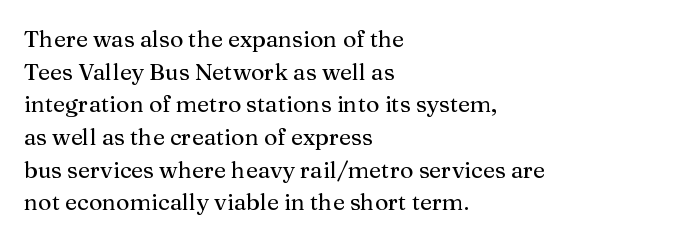
{"italic": "no", "underline": "no", "align": "left", "line_spacing": "normal", "line_spacing_ratio": 1.42, "letter_spacing": "normal", "letter_spacing_em": 0.0, "glyph_px": 23}
